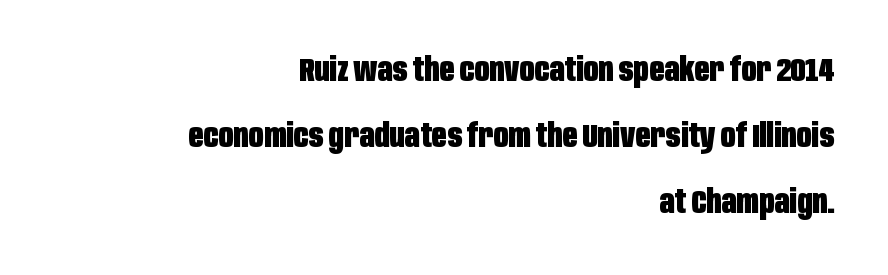
{"serif": "no", "italic": "no", "bold": "yes", "weight": "heavy", "width": "condensed", "stroke_contrast": "low", "x_height": "large", "monospaced": "no", "underline": "no", "align": "right", "line_spacing": "loose", "line_spacing_ratio": 2.0, "letter_spacing": "normal", "letter_spacing_em": 0.0, "glyph_px": 33}
